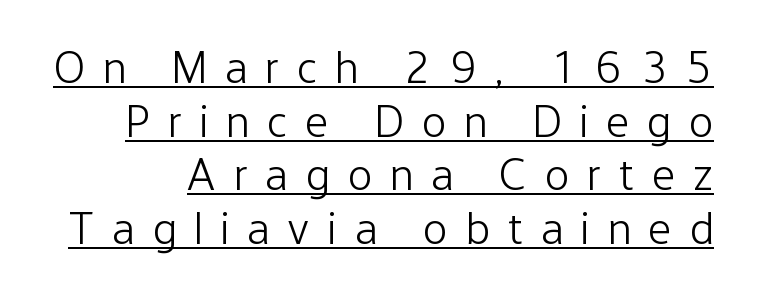
Q: Is the text bold? A: No.
Q: Is the text italic (slanted)? A: No, it is upright.
Q: Is the typeface a serif or a sans-serif typeface? A: Sans-serif.
Q: Is the text underlined? A: Yes.
Q: Is the spacing between letters normal or unusually wide? A: Unusually wide.
Q: Width (condensed, normal, or wide)? A: Condensed.
Q: Stroke contrast? A: Low.
Q: x-height? A: Medium.
Q: Monospaced? A: No.
